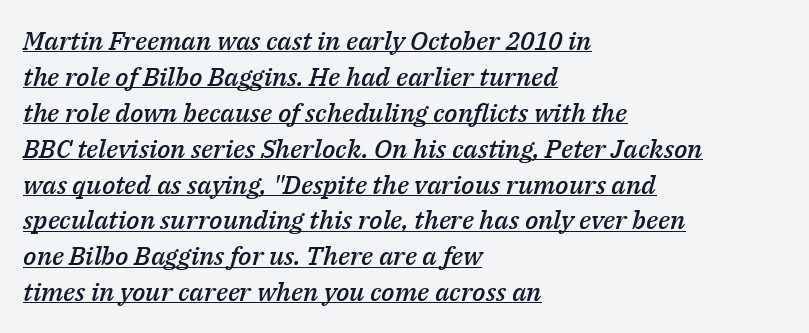
In terms of letterspacing, this is plain default setting. The typesetter chose a ragged-right arrangement here. The glyphs look as if they've been sheared to an angle. The passage shown is semibold, sitting just below true bold.
